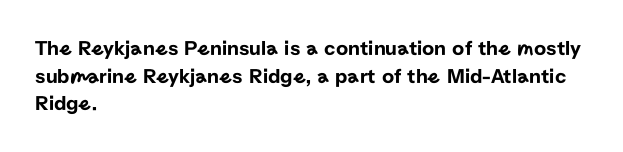
Q: Is the text italic (slanted)? A: No, it is upright.
Q: Is the text underlined? A: No.
Q: How is the paragraph aligned? A: Left-aligned.
Q: Is the spacing between letters normal or unusually wide? A: Normal.
Q: Is the spacing between lines tight, normal or loose? A: Normal.
